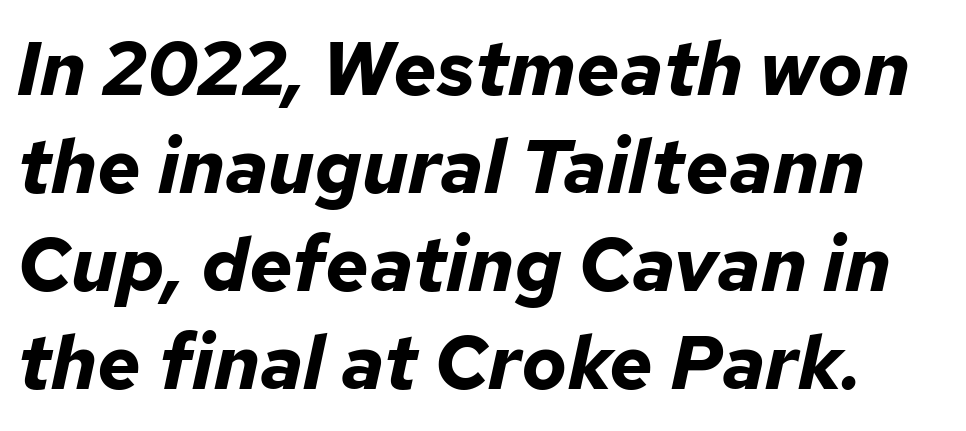
{"italic": "yes", "lean": "right", "slant_degrees": 12, "bold": "yes", "weight": "bold", "width": "normal", "stroke_contrast": "low", "x_height": "medium", "monospaced": "no", "underline": "no", "line_spacing": "normal", "line_spacing_ratio": 1.29, "letter_spacing": "normal", "letter_spacing_em": 0.0, "glyph_px": 76}
